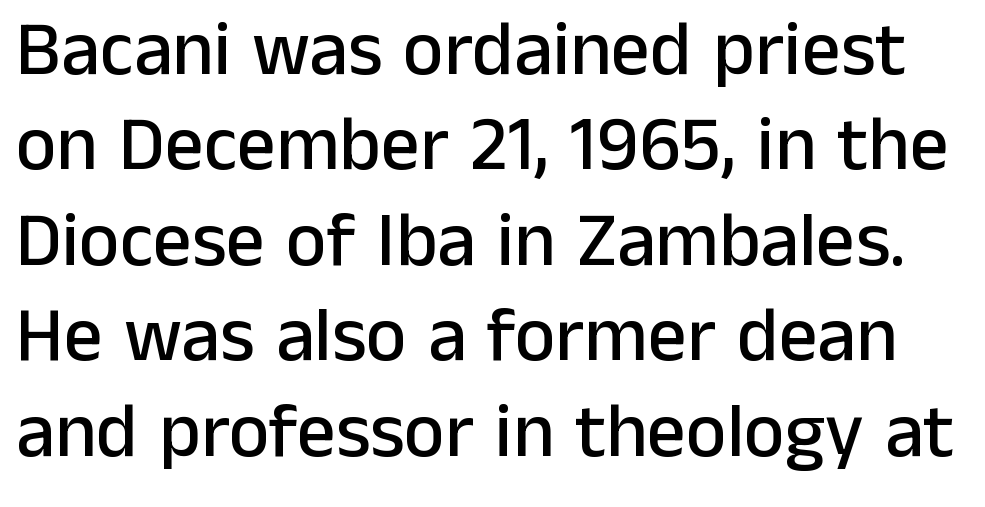
{"serif": "no", "italic": "no", "width": "normal", "stroke_contrast": "low", "x_height": "medium", "monospaced": "no", "underline": "no", "line_spacing_ratio": 1.24, "letter_spacing": "normal", "letter_spacing_em": 0.0, "glyph_px": 77}
